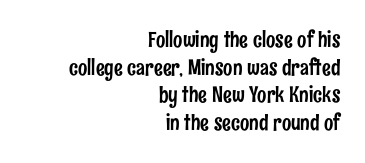
The axis of the letterforms is exactly vertical. A normal amount of white space separates one row of letters from the next. The rendering anchors every line to the right-hand side. Unmarked baselines from the first word to the last.
